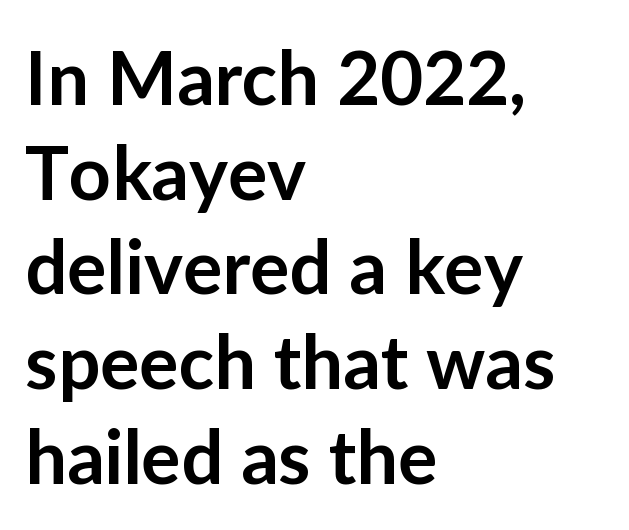
{"serif": "no", "italic": "no", "bold": "semi", "weight": "semibold", "width": "normal", "stroke_contrast": "low", "x_height": "medium", "monospaced": "no", "underline": "no", "align": "left", "line_spacing": "normal", "line_spacing_ratio": 1.28, "letter_spacing": "normal", "letter_spacing_em": 0.0, "glyph_px": 74}
